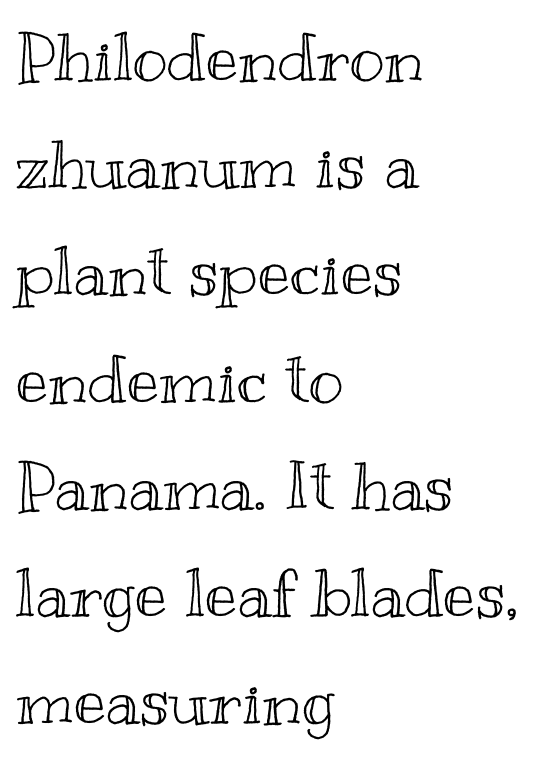
Q: Is the text italic (slanted)? A: No, it is upright.
Q: Is the text underlined? A: No.
Q: How is the paragraph aligned? A: Left-aligned.
Q: Is the spacing between letters normal or unusually wide? A: Normal.
Q: Is the spacing between lines tight, normal or loose? A: Normal.
Q: Width (condensed, normal, or wide)? A: Wide.
Q: x-height? A: Small.
Q: Monospaced? A: No.
